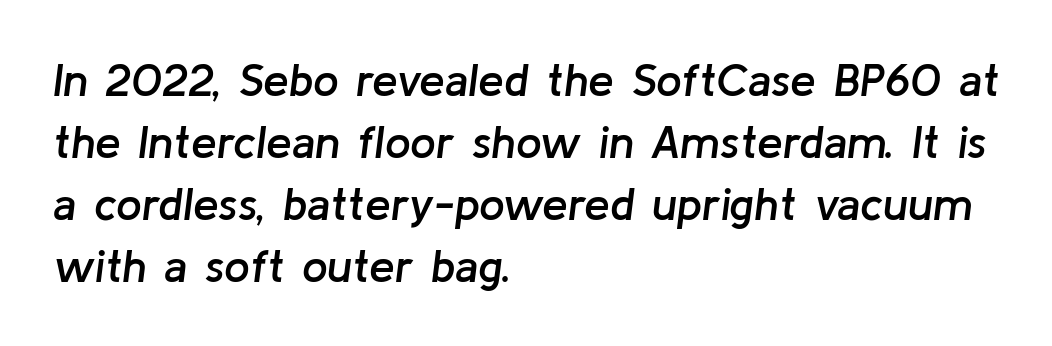
Q: Is the text bold? A: Semi-bold.
Q: Is the text italic (slanted)? A: Yes, it leans right by about 8 degrees.
Q: Is the text underlined? A: No.
Q: How is the paragraph aligned? A: Left-aligned.
Q: Is the spacing between letters normal or unusually wide? A: Normal.
Q: Is the spacing between lines tight, normal or loose? A: Normal.
Q: Width (condensed, normal, or wide)? A: Normal.
Q: Stroke contrast? A: Low.
Q: x-height? A: Medium.
Q: Monospaced? A: No.
